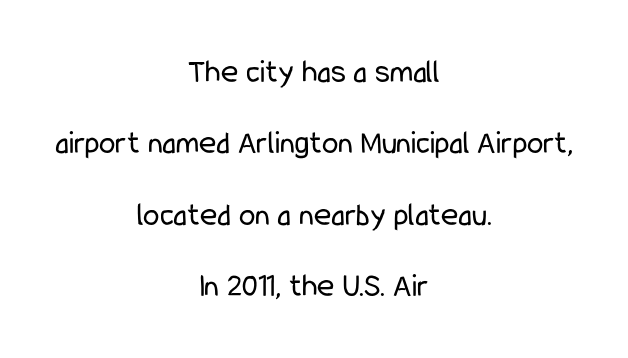
The image shows 33 px regular-weight, condensed sans-serif type, upright; set centered, loose line spacing (2.16x), normal letter spacing, not underlined; low stroke contrast and a medium x-height.
